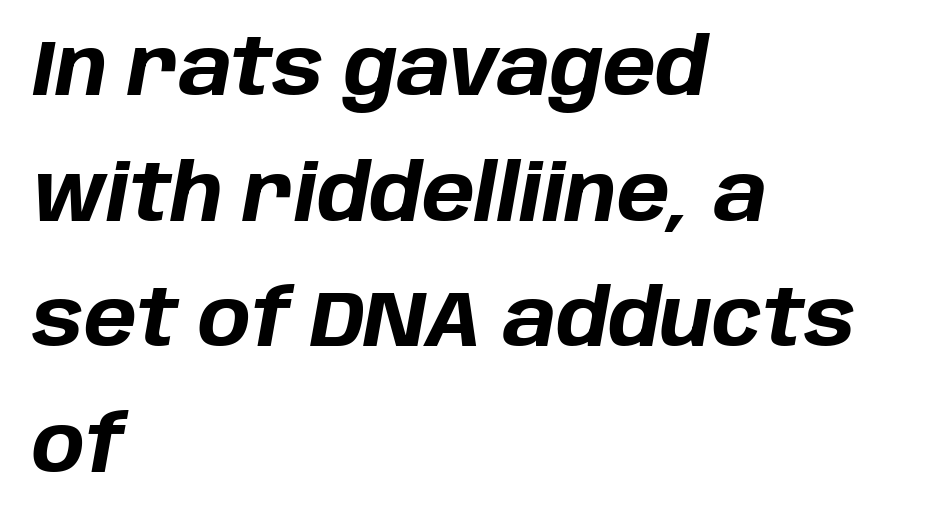
Q: Is the text bold? A: Yes.
Q: Is the text italic (slanted)? A: Yes, it leans right by about 10 degrees.
Q: Is the text underlined? A: No.
Q: How is the paragraph aligned? A: Left-aligned.
Q: Is the spacing between letters normal or unusually wide? A: Normal.
Q: Is the spacing between lines tight, normal or loose? A: Normal.
Q: Width (condensed, normal, or wide)? A: Normal.
Q: Stroke contrast? A: Low.
Q: x-height? A: Large.
Q: Monospaced? A: No.
